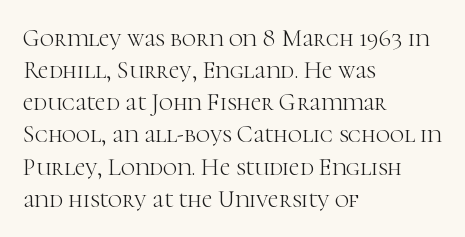
The image shows 24 px text type, upright; set left-aligned, normal line spacing (1.34x), normal letter spacing, not underlined.
